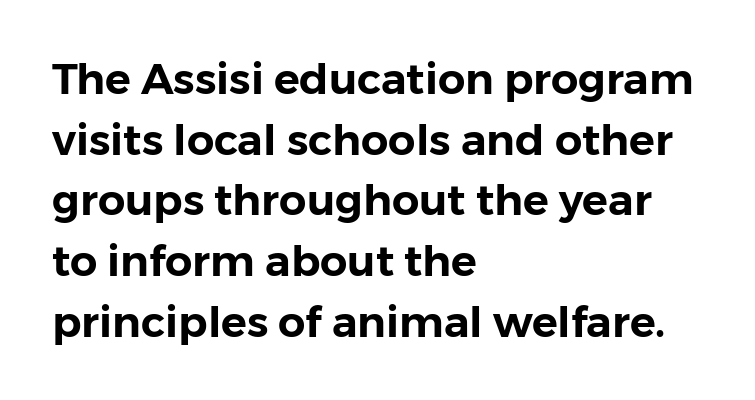
{"serif": "no", "italic": "no", "width": "normal", "stroke_contrast": "low", "x_height": "medium", "monospaced": "no", "underline": "no", "align": "left", "line_spacing": "normal", "line_spacing_ratio": 1.41, "letter_spacing": "normal", "letter_spacing_em": 0.0, "glyph_px": 43}
